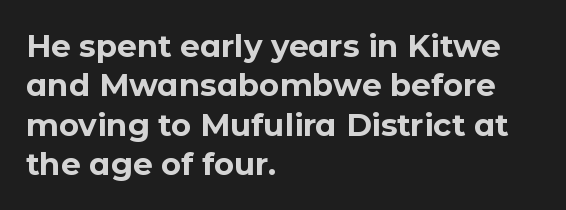
The image shows 31 px bold sans-serif type, upright; set left-aligned, normal line spacing (1.27x), normal letter spacing, not underlined; low stroke contrast and a medium x-height.
